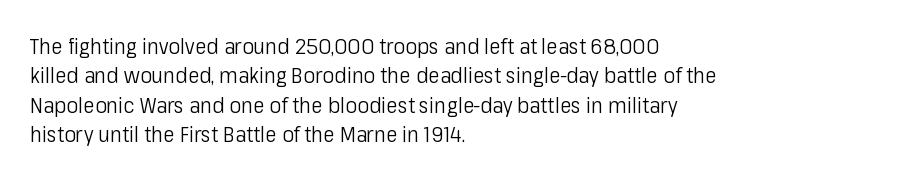
{"italic": "no", "bold": "no", "underline": "no", "align": "left", "line_spacing": "normal", "line_spacing_ratio": 1.33, "letter_spacing": "normal", "letter_spacing_em": 0.0, "glyph_px": 22}
